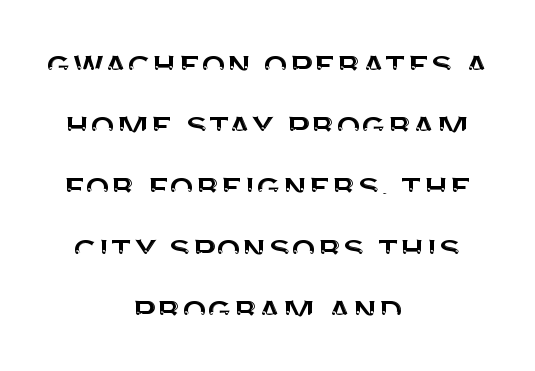
The image shows 40 px sans-serif type, upright; set centered, normal line spacing (1.53x), normal letter spacing, not underlined; medium stroke contrast and a large x-height.
